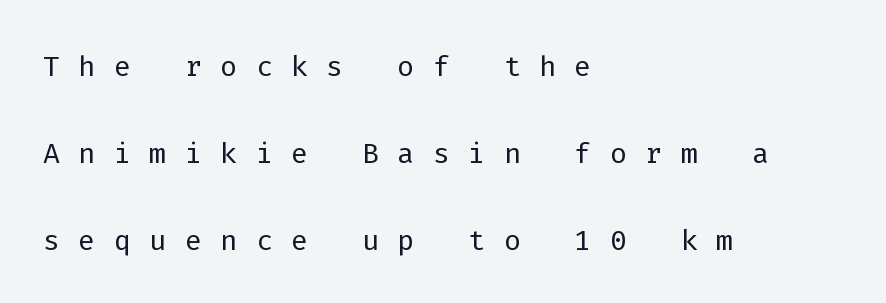
The characters are drawn with everyday or finer stroke widths. A great deal of white space separates one row of letters from the next. If you drew a line through each stem, it would be perfectly vertical. A student would call this left alignment; a typographer would say flush left, rag right. A bare baseline throughout the passage. Spacing between characters has been opened up far beyond the box default.
